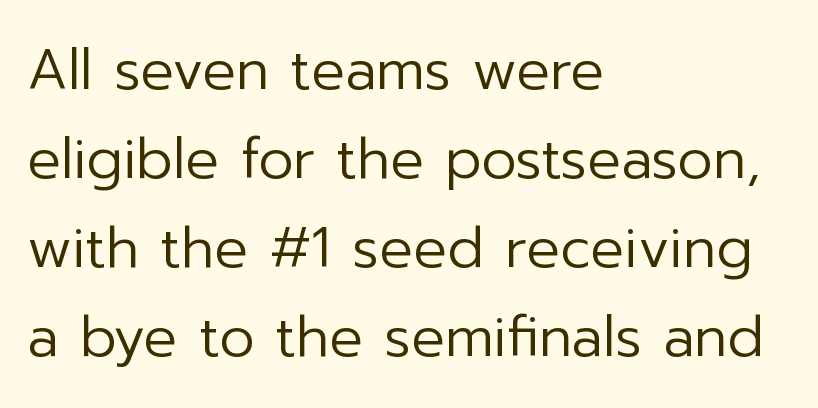
The image shows 56 px regular-weight sans-serif type, upright; set left-aligned, normal line spacing (1.59x), normal letter spacing, not underlined; low stroke contrast and a medium x-height.
